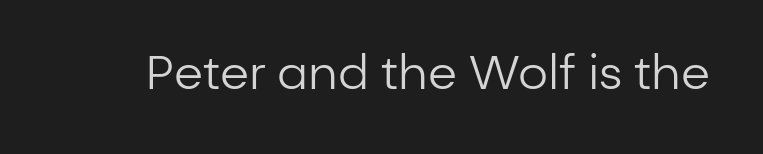
Q: Is the text bold? A: No.
Q: Is the text italic (slanted)? A: No, it is upright.
Q: Is the typeface a serif or a sans-serif typeface? A: Sans-serif.
Q: Is the text underlined? A: No.
Q: Is the spacing between letters normal or unusually wide? A: Normal.
Q: Width (condensed, normal, or wide)? A: Normal.
Q: Stroke contrast? A: Low.
Q: x-height? A: Medium.
Q: Monospaced? A: No.
